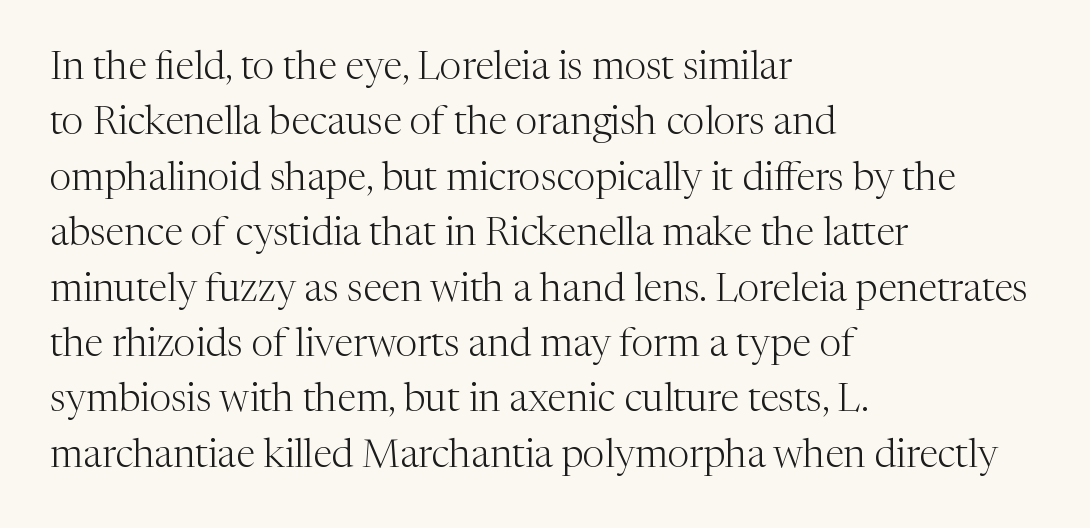
The image shows 39 px light serif type, upright; set left-aligned, normal line spacing (1.42x), normal letter spacing, not underlined; medium stroke contrast and a medium x-height.
